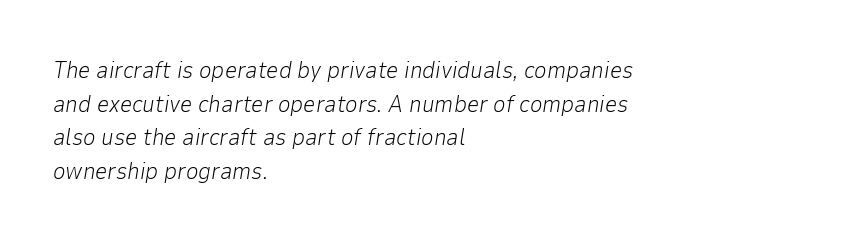
Q: Is the text bold? A: No.
Q: Is the text italic (slanted)? A: Yes, it leans right by about 9 degrees.
Q: Is the text underlined? A: No.
Q: How is the paragraph aligned? A: Left-aligned.
Q: Is the spacing between letters normal or unusually wide? A: Normal.
Q: Is the spacing between lines tight, normal or loose? A: Normal.
